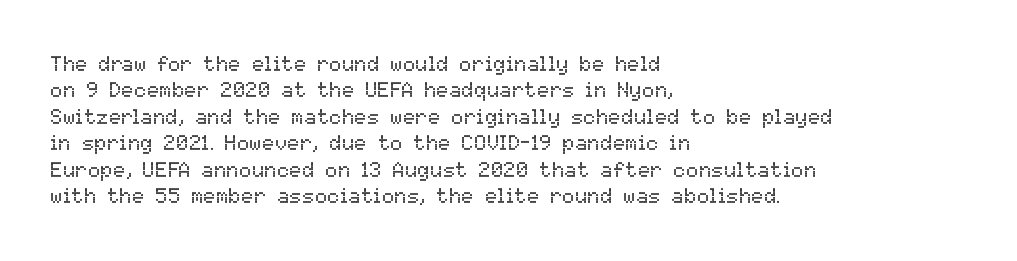
The rendering uses a moderate line-height, typical for paragraphs. Only glyphs here, with clear space below each row. The passage is arranged the way most books set body copy — flush left. Spacing between characters is what you'd get straight out of the box.
